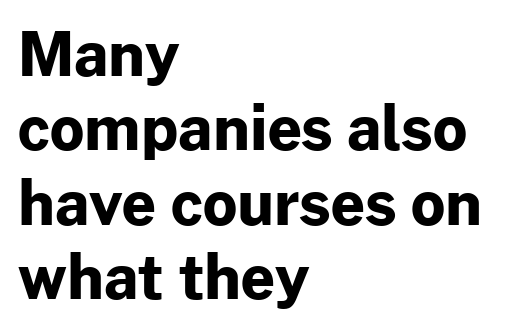
{"serif": "no", "italic": "no", "bold": "yes", "weight": "bold", "width": "normal", "stroke_contrast": "low", "x_height": "medium", "monospaced": "no", "underline": "no", "align": "left", "line_spacing_ratio": 1.24, "letter_spacing": "normal", "letter_spacing_em": 0.0, "glyph_px": 60}
